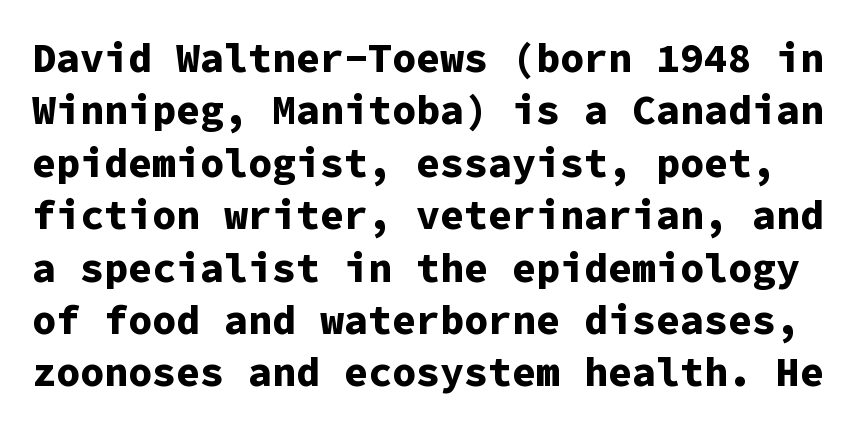
The image shows 40 px bold sans-serif type, upright, monospaced; set normal line spacing (1.31x), normal letter spacing, not underlined; low stroke contrast and a medium x-height.
